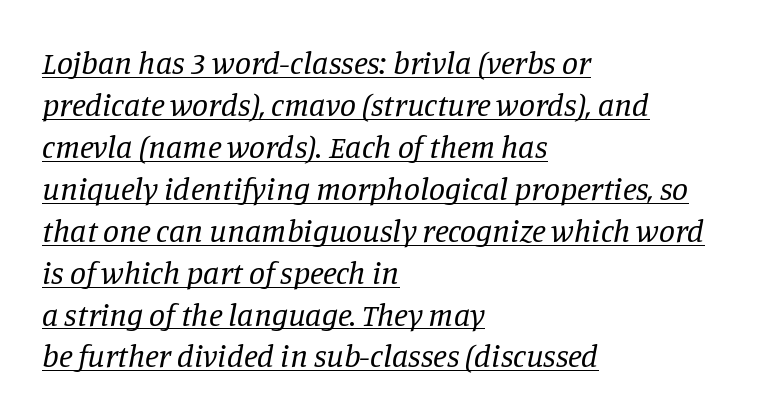
These lines sit exactly where default settings would place them. Typeset ragged right — the left edge is the straight one. The rendering uses the underline text-decoration. Slanted lettering throughout.
